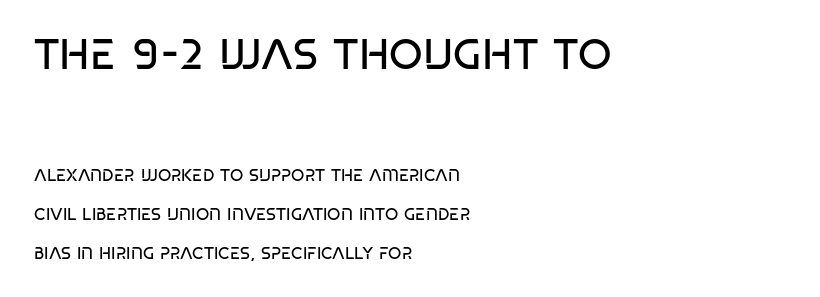
Does the leading feel generous? Absolutely, it's lavish. The typeface chosen for these lines omits serifs. Tracking here is standard; glyphs follow each other at the usual distance. Type without underlining.
